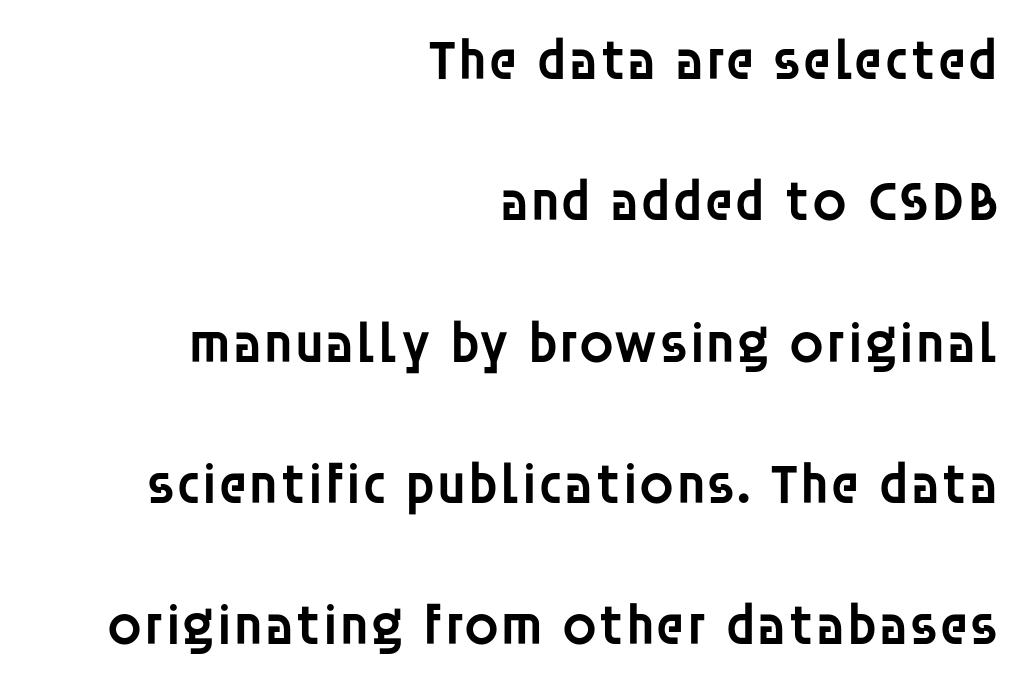
{"serif": "no", "italic": "no", "bold": "semi", "weight": "semibold", "width": "normal", "stroke_contrast": "low", "x_height": "large", "monospaced": "no", "underline": "no", "align": "right", "line_spacing": "loose", "line_spacing_ratio": 2.48, "letter_spacing": "normal", "letter_spacing_em": 0.0, "glyph_px": 57}
